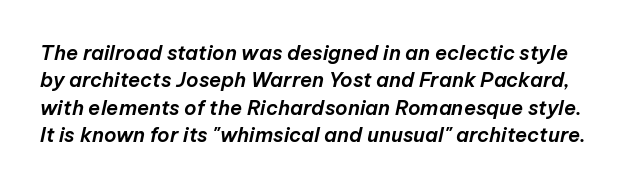
The image shows 20 px text type, italic (leaning right); set normal line spacing (1.37x), normal letter spacing, not underlined.
